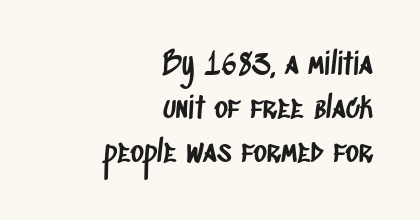
The block of text has a typical density, with ordinary space between rows. Each row of text sits above clean, open space. Nothing sits at the stroke ends, so this counts as sans-serif. The tracking reads as untouched default to a designer's eye. These lines are set flush right with a ragged left edge.
